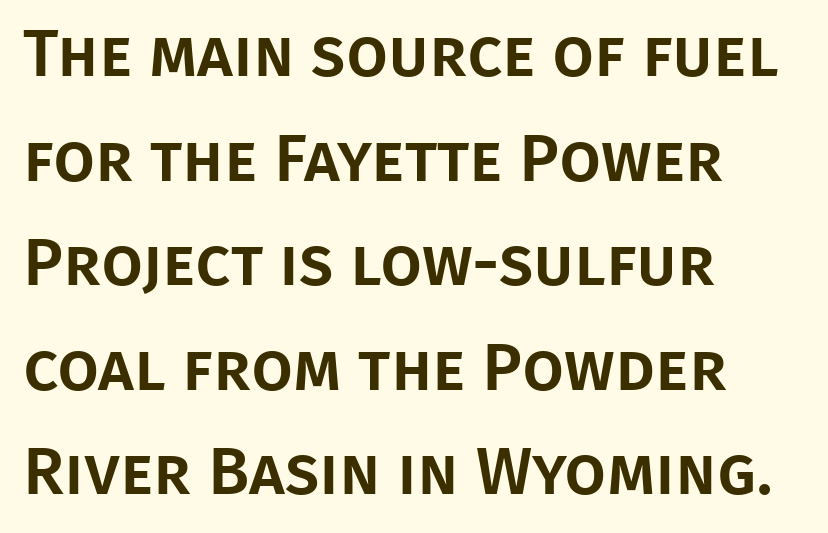
{"serif": "no", "italic": "no", "width": "normal", "stroke_contrast": "low", "x_height": "large", "monospaced": "no", "underline": "no", "align": "left", "line_spacing": "normal", "line_spacing_ratio": 1.56, "letter_spacing": "normal", "letter_spacing_em": 0.0, "glyph_px": 67}
